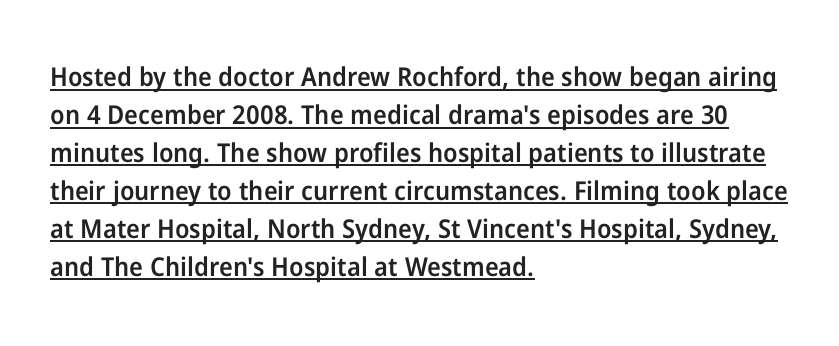
{"italic": "no", "bold": "semi", "underline": "yes", "align": "left", "line_spacing": "normal", "line_spacing_ratio": 1.46, "letter_spacing": "normal", "letter_spacing_em": 0.0, "glyph_px": 26}
